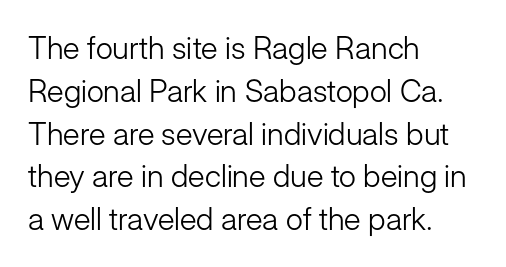
The image shows 31 px light sans-serif type, upright; set left-aligned, normal line spacing (1.38x), normal letter spacing, not underlined; low stroke contrast and a medium x-height.
